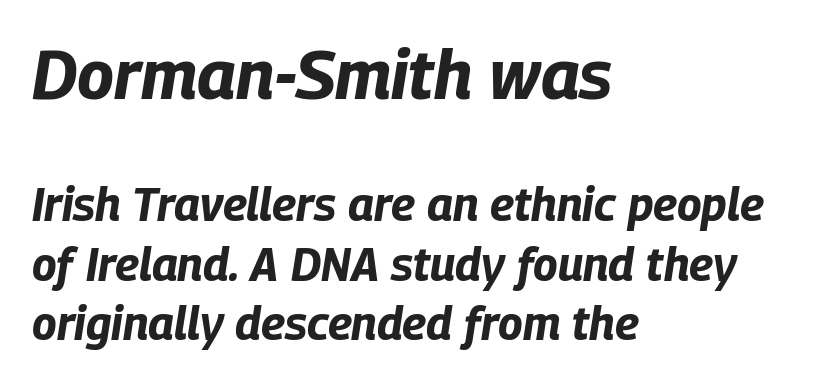
Q: Is the text bold? A: Yes.
Q: Is the text italic (slanted)? A: Yes, it leans right by about 9 degrees.
Q: Is the text underlined? A: No.
Q: How is the paragraph aligned? A: Left-aligned.
Q: Is the spacing between letters normal or unusually wide? A: Normal.
Q: Is the spacing between lines tight, normal or loose? A: Normal.
Q: Which block of text is set in a larger size, the first (top) or the second (bottom)? A: The first (top) one.
Q: Width (condensed, normal, or wide)? A: Condensed.
Q: Stroke contrast? A: Low.
Q: x-height? A: Large.
Q: Monospaced? A: No.
